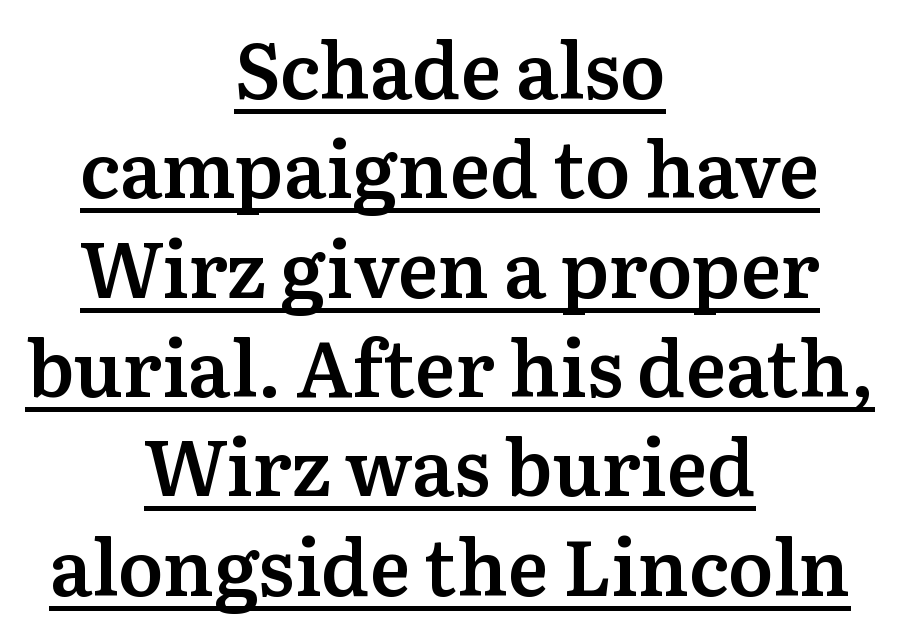
Honestly, the letter spacing is just normal — you wouldn't notice it. A typesetter would call this proportional, since set widths differ per character. A somewhat darkened texture: the type is semibold rather than bold. Has an underline been added? It has. The lines sit at an ordinary, default distance from one another.
